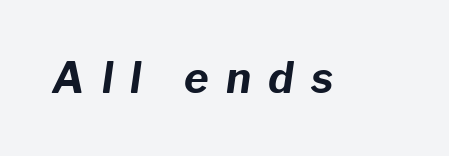
Look at the tracking — it's clearly loosened, letters drifting apart. Observe the lean: these are italic letterforms. Honestly, there is no underline to notice here at all. Do the characters align in a grid? No, the font is proportional. Weight check: bold — yes, fully.
